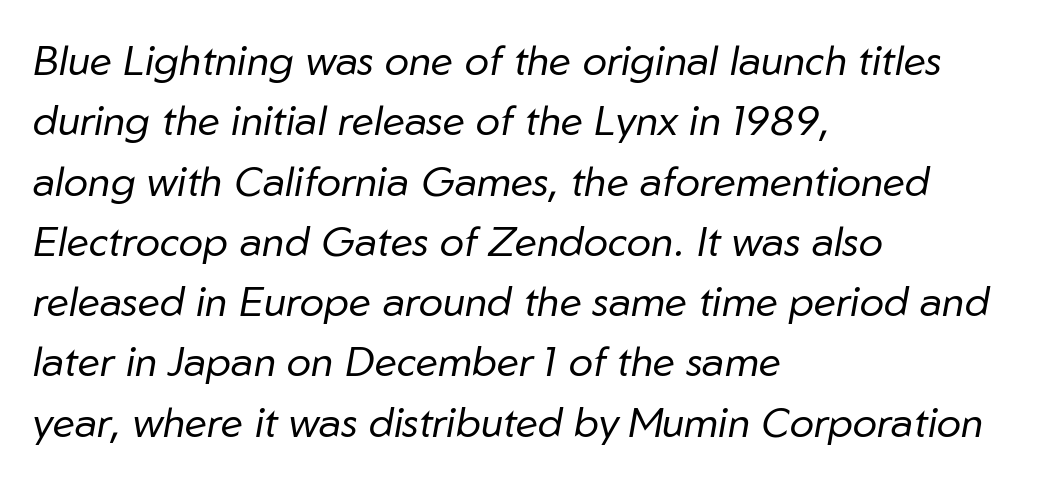
The image shows 41 px regular-weight type, italic (leaning right); set left-aligned, normal line spacing (1.47x), normal letter spacing, not underlined; low stroke contrast and a medium x-height.
